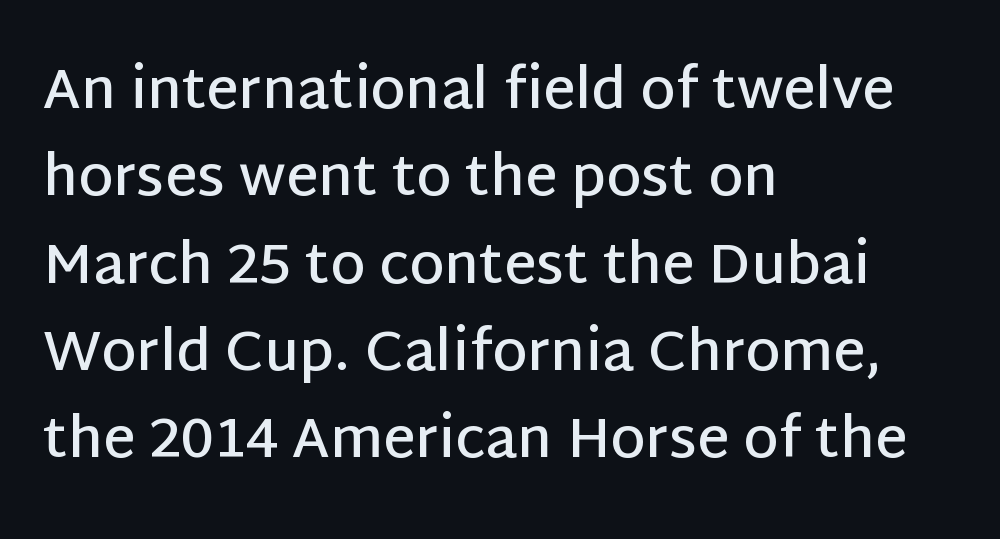
The image shows 56 px semibold sans-serif type, upright; set left-aligned, normal line spacing (1.56x), normal letter spacing, not underlined; low stroke contrast and a large x-height.
